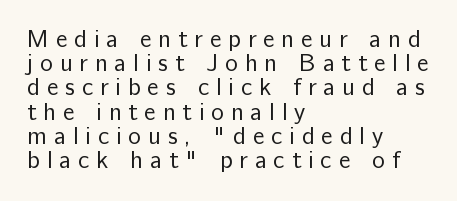
Q: Is the text bold? A: No.
Q: Is the text italic (slanted)? A: No, it is upright.
Q: Is the text underlined? A: No.
Q: How is the paragraph aligned? A: Left-aligned.
Q: Is the spacing between letters normal or unusually wide? A: Unusually wide.
Q: Is the spacing between lines tight, normal or loose? A: Tight.
